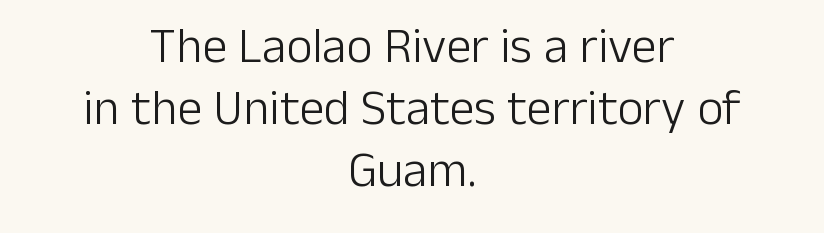
Q: Is the text bold? A: No.
Q: Is the text italic (slanted)? A: No, it is upright.
Q: Is the typeface a serif or a sans-serif typeface? A: Sans-serif.
Q: Is the text underlined? A: No.
Q: How is the paragraph aligned? A: Centered.
Q: Is the spacing between letters normal or unusually wide? A: Normal.
Q: Width (condensed, normal, or wide)? A: Normal.
Q: Stroke contrast? A: Low.
Q: x-height? A: Medium.
Q: Monospaced? A: No.
